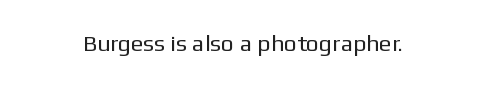
Q: Is the text bold? A: No.
Q: Is the text italic (slanted)? A: No, it is upright.
Q: Is the text underlined? A: No.
Q: How is the paragraph aligned? A: Centered.
Q: Is the spacing between letters normal or unusually wide? A: Normal.
